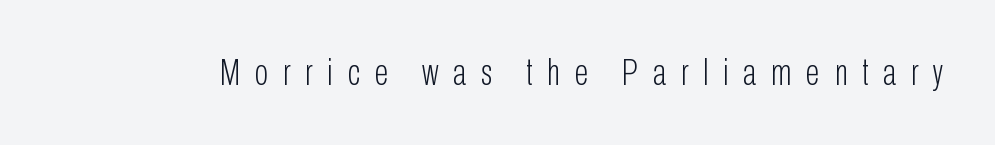
Q: Is the text bold? A: No.
Q: Is the text italic (slanted)? A: No, it is upright.
Q: Is the typeface a serif or a sans-serif typeface? A: Sans-serif.
Q: Is the text underlined? A: No.
Q: Is the spacing between letters normal or unusually wide? A: Unusually wide.
Q: Width (condensed, normal, or wide)? A: Condensed.
Q: Stroke contrast? A: Low.
Q: x-height? A: Medium.
Q: Monospaced? A: No.
